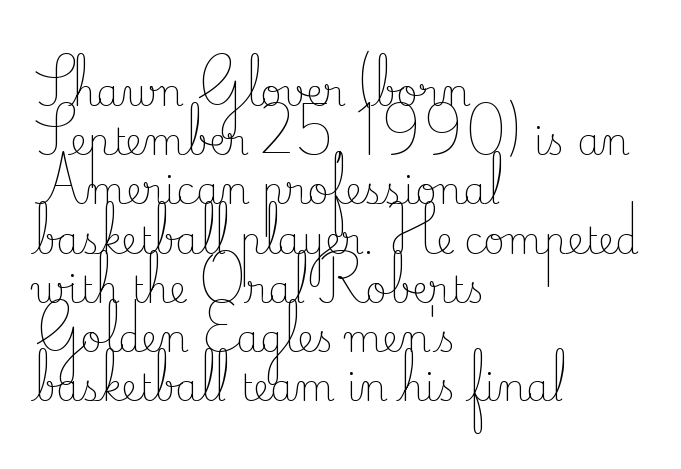
The image shows 37 px light serif type, upright; set left-aligned, normal line spacing (1.33x), normal letter spacing, not underlined; low stroke contrast and a small x-height.
